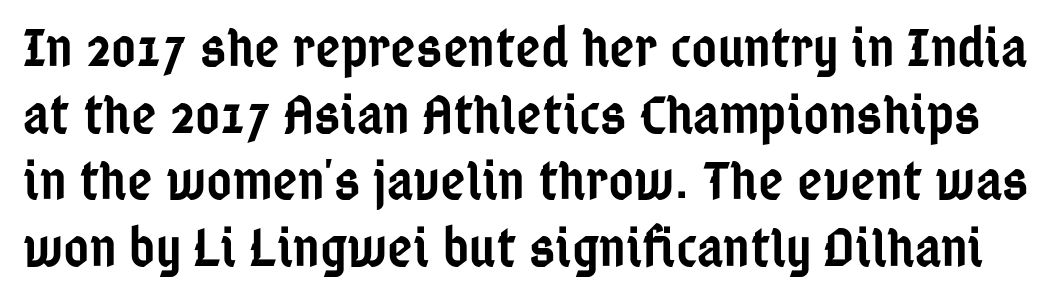
Quick note: underline off. Serifs: no, the terminals of the letterforms are clean. Characters remain perfectly vertical along every line. Between one letter and the next there's only the usual sliver of space. Do the characters align in a grid? No, the font is proportional. Bold? Not quite — semibold, heavier than regular but stopping short.
